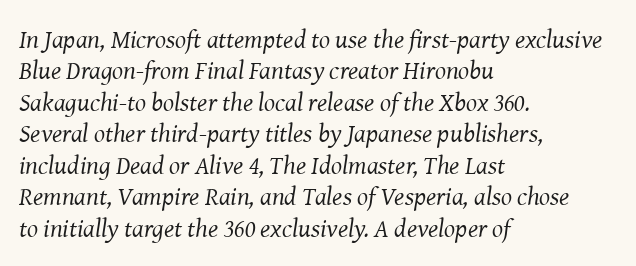
Observe the ordinary spacing: letters are neighbours, not strangers. Slant detected: the letters are inclined. If you drew a ruler down the left edge, every line would touch it. The font sits on the lighter half of the weight spectrum, regular included.
